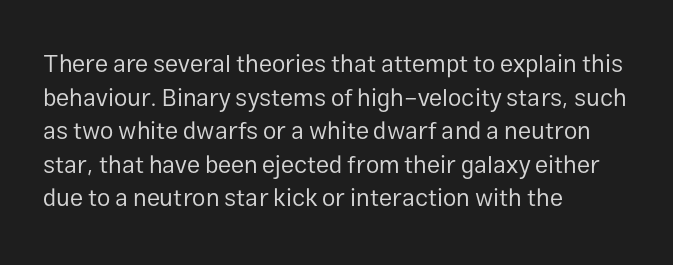
{"italic": "no", "bold": "no", "underline": "no", "align": "left", "line_spacing": "normal", "line_spacing_ratio": 1.4, "letter_spacing": "normal", "letter_spacing_em": 0.0, "glyph_px": 24}
